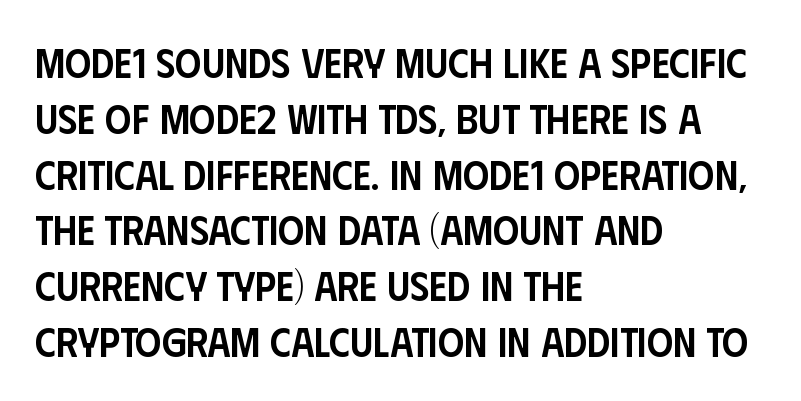
The image shows 41 px semibold, condensed sans-serif type, upright; set left-aligned, normal line spacing (1.36x), normal letter spacing, not underlined; low stroke contrast and a large x-height.
